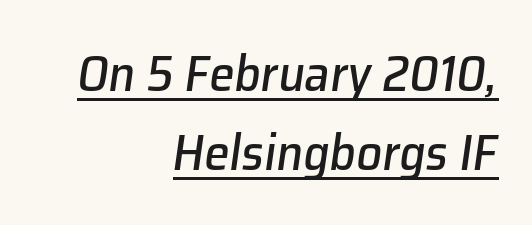
Quick note: italic. Here the designer chose a conventional face with non-uniform glyph widths. This rendering features underlined lettering. The lines in this sample share a right terminus and differ only in where they begin. The line-height multiplier appears to be the usual default.
